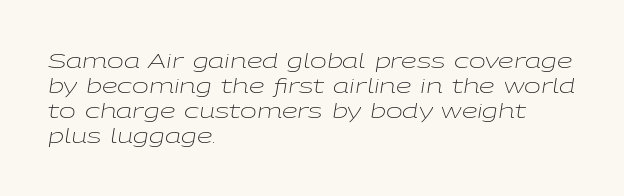
Each stroke keeps to a modest, everyday thickness or less. One glance says typical: line gaps are just what's usual. Tracking value appears to be zero — textbook default spacing. An italicized treatment has been applied to the whole sample. The passage is arranged the way most books set body copy — flush left.
